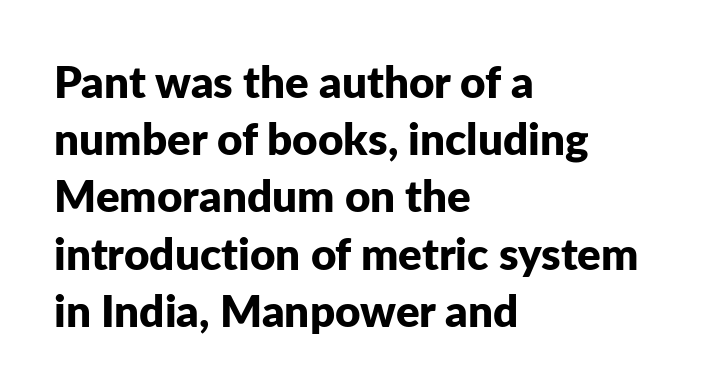
A typesetter would label this face a sans. If you drew a line through each stem, it would be perfectly vertical. Note the varied advance widths — an 'i' is clearly narrower than an 'm'. Type without underlining.
